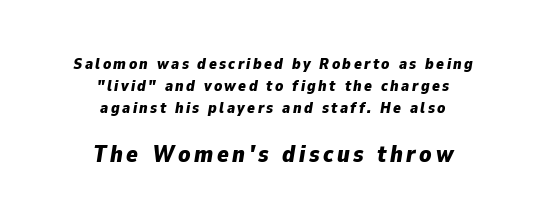
Q: Is the text bold? A: Yes.
Q: Is the text italic (slanted)? A: Yes, it leans right by about 9 degrees.
Q: Is the text underlined? A: No.
Q: How is the paragraph aligned? A: Centered.
Q: Is the spacing between lines tight, normal or loose? A: Normal.
Q: Which block of text is set in a larger size, the first (top) or the second (bottom)? A: The second (bottom) one.
